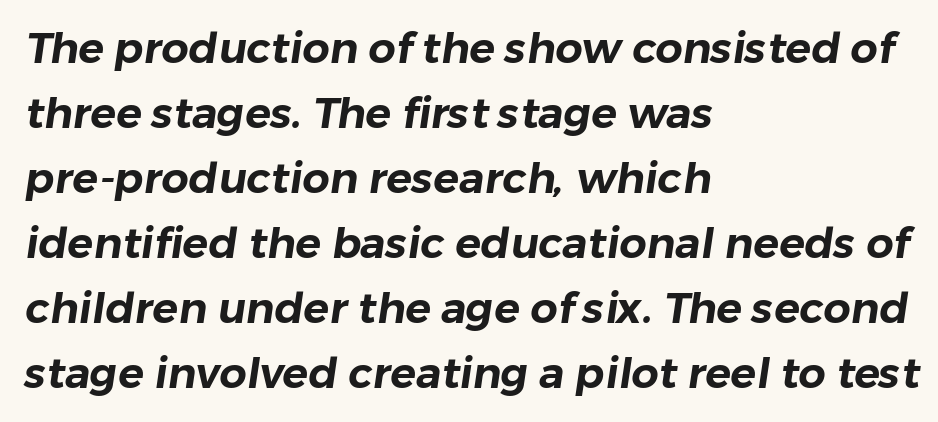
The rendering uses natural spacing where letterforms have individual widths. I'd call this a sans setting — the letters go barefoot. Vertical spacing — default. Each line starts at the same left margin while the right side varies. This rendering leaves character spacing at its baseline value.
